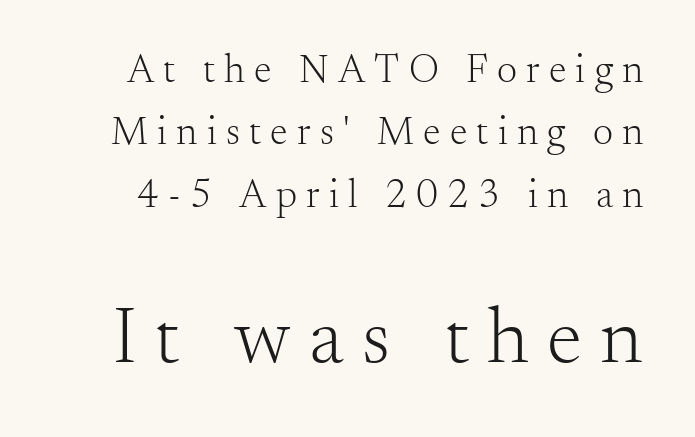
Q: Is the text bold? A: No.
Q: Is the text italic (slanted)? A: No, it is upright.
Q: Is the typeface a serif or a sans-serif typeface? A: Serif.
Q: Is the text underlined? A: No.
Q: Is the spacing between letters normal or unusually wide? A: Unusually wide.
Q: Is the spacing between lines tight, normal or loose? A: Normal.
Q: Which block of text is set in a larger size, the first (top) or the second (bottom)? A: The second (bottom) one.
Q: Width (condensed, normal, or wide)? A: Normal.
Q: Stroke contrast? A: Medium.
Q: x-height? A: Small.
Q: Monospaced? A: No.
